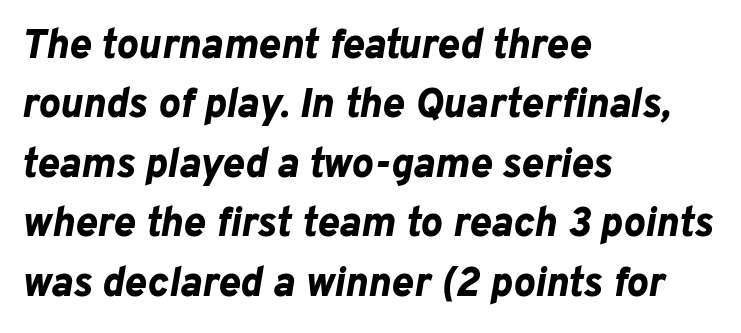
Underline: absent. Tracking here is standard; glyphs follow each other at the usual distance. The letters are slanted; this is an italic face. Chunky letters — that's bold for sure. These lines are rendered in a variable-pitch font. Short and long lines alike share a common starting point at left.
